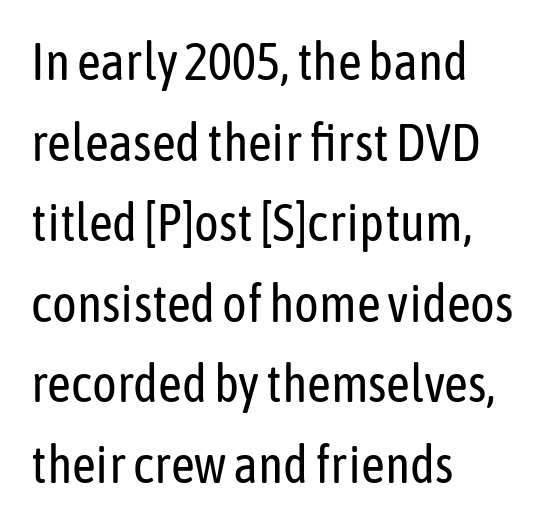
The letters look calm and open, with moderate or lighter stems. The lines in this sample share a left origin and differ only in where they stop. Rows of type keep a routine distance in the vertical direction. A sans-serif font was chosen for this passage.
